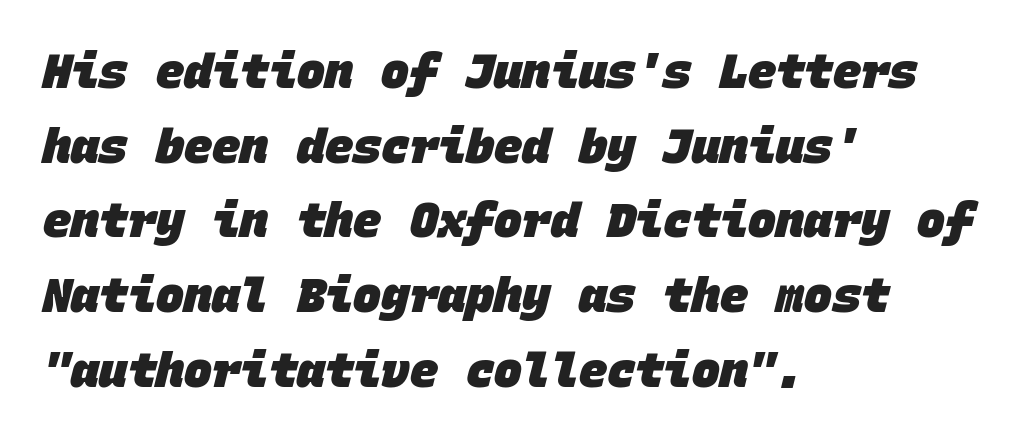
The image shows 47 px heavy sans-serif type, monospaced; set left-aligned, normal line spacing (1.59x), normal letter spacing, not underlined; low stroke contrast and a large x-height.
